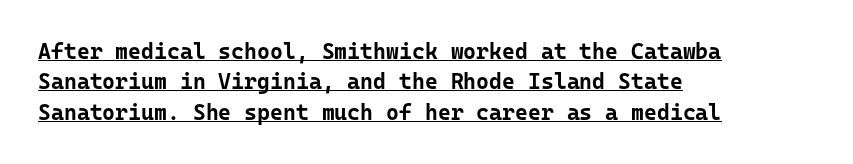
Q: Is the text bold? A: Yes.
Q: Is the text italic (slanted)? A: No, it is upright.
Q: Is the text underlined? A: Yes.
Q: How is the paragraph aligned? A: Left-aligned.
Q: Is the spacing between letters normal or unusually wide? A: Normal.
Q: Is the spacing between lines tight, normal or loose? A: Normal.
